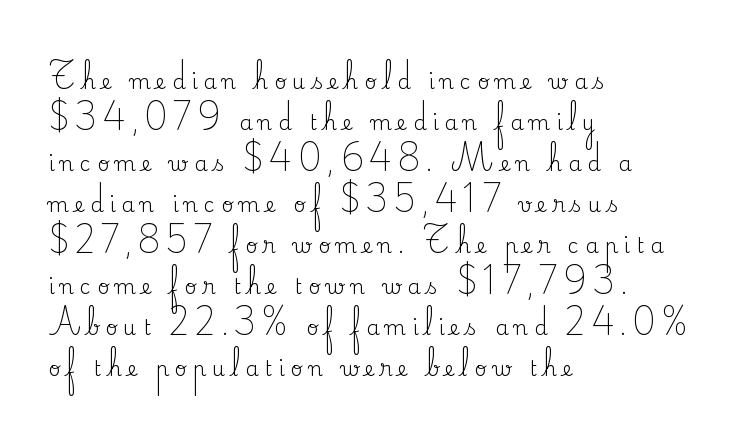
The image shows 21 px text type, upright; set left-aligned, loose line spacing (1.95x), unusually wide letter spacing (+0.28 em), not underlined.
